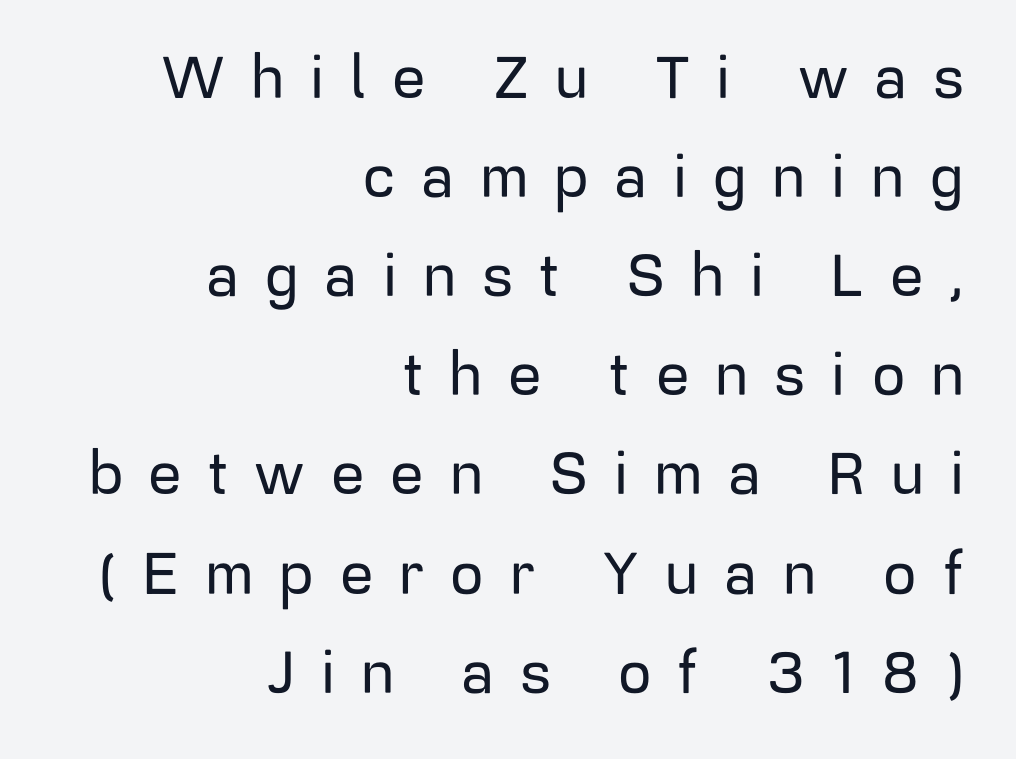
Q: Is the text italic (slanted)? A: No, it is upright.
Q: Is the typeface a serif or a sans-serif typeface? A: Sans-serif.
Q: Is the text underlined? A: No.
Q: How is the paragraph aligned? A: Right-aligned.
Q: Is the spacing between letters normal or unusually wide? A: Unusually wide.
Q: Is the spacing between lines tight, normal or loose? A: Normal.
Q: Width (condensed, normal, or wide)? A: Normal.
Q: Stroke contrast? A: Low.
Q: x-height? A: Medium.
Q: Monospaced? A: No.
